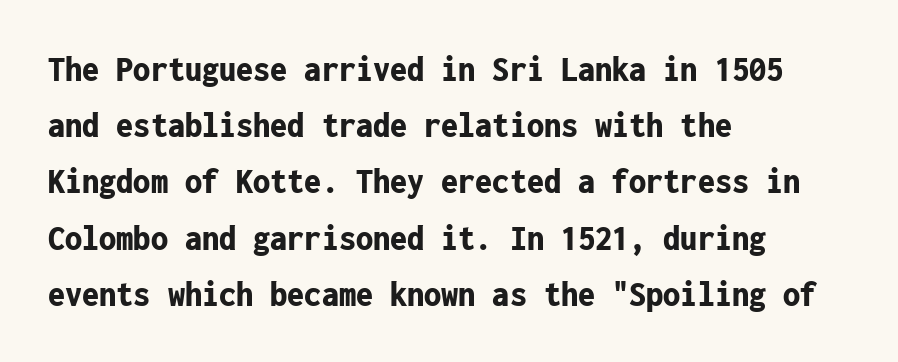
The setting favours the left margin, as ordinary paragraphs usually do. Underline: absent. This rendering employs a face without finishing strokes, i.e., a sans-serif. Evenly set lines give the paragraph a standard silhouette. Designer's note — italics off, roman on. The passage shown is emphatically bold.
